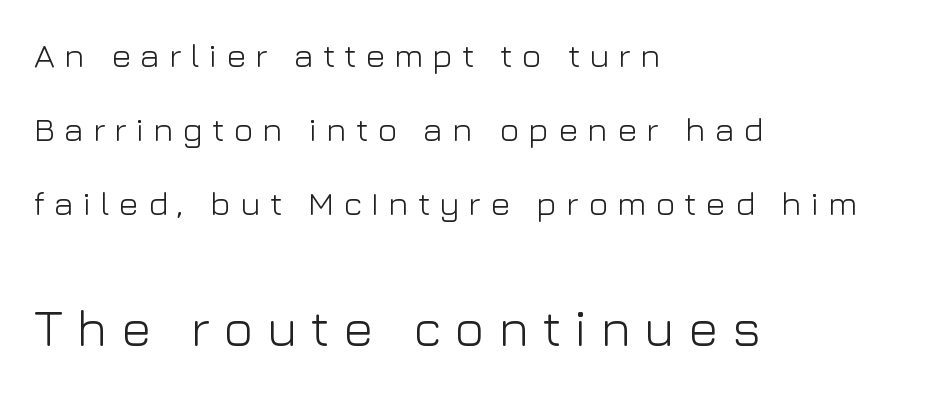
Q: Is the text bold? A: No.
Q: Is the text italic (slanted)? A: No, it is upright.
Q: Is the typeface a serif or a sans-serif typeface? A: Sans-serif.
Q: Is the text underlined? A: No.
Q: How is the paragraph aligned? A: Left-aligned.
Q: Is the spacing between letters normal or unusually wide? A: Unusually wide.
Q: Is the spacing between lines tight, normal or loose? A: Loose.
Q: Which block of text is set in a larger size, the first (top) or the second (bottom)? A: The second (bottom) one.
Q: Width (condensed, normal, or wide)? A: Normal.
Q: Stroke contrast? A: Low.
Q: x-height? A: Medium.
Q: Monospaced? A: No.
